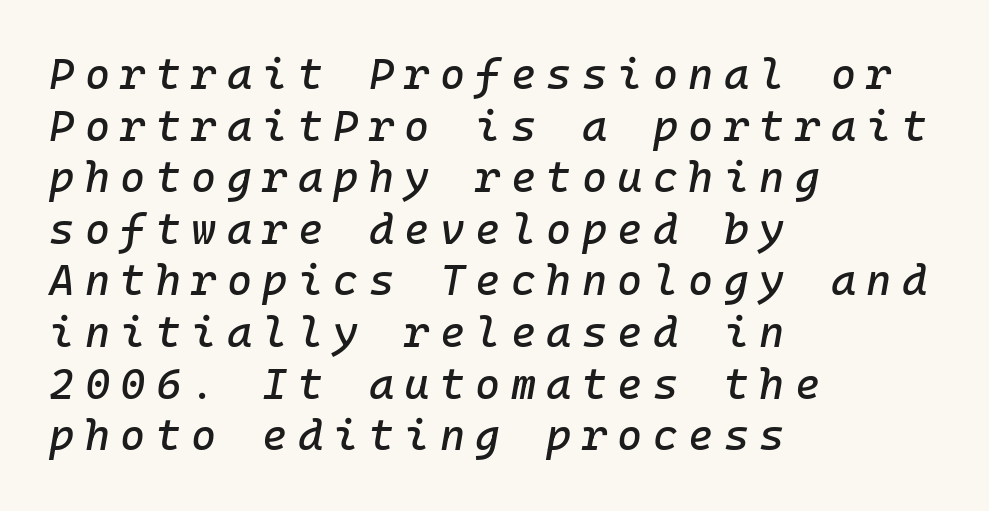
Q: Is the text italic (slanted)? A: Yes, it leans right by about 10 degrees.
Q: Is the text underlined? A: No.
Q: How is the paragraph aligned? A: Left-aligned.
Q: Is the spacing between letters normal or unusually wide? A: Unusually wide.
Q: Width (condensed, normal, or wide)? A: Normal.
Q: Stroke contrast? A: Low.
Q: x-height? A: Medium.
